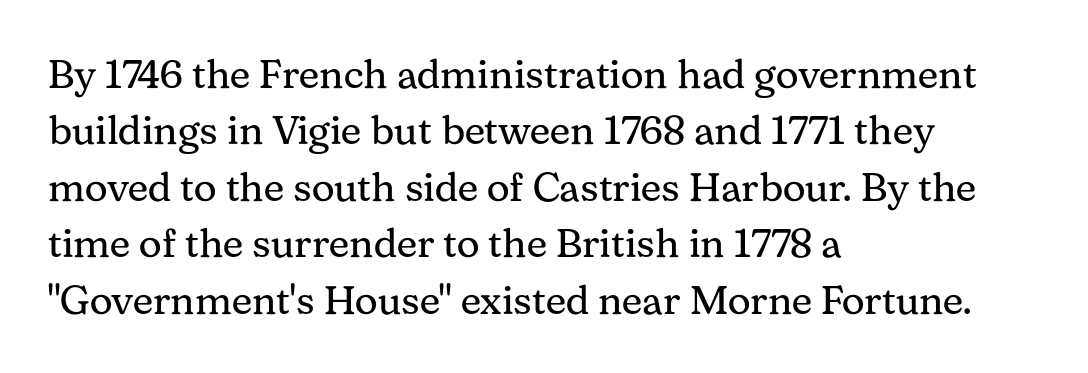
{"serif": "yes", "italic": "no", "bold": "no", "weight": "regular", "width": "normal", "stroke_contrast": "medium", "x_height": "medium", "monospaced": "no", "underline": "no", "align": "left", "line_spacing": "normal", "line_spacing_ratio": 1.41, "letter_spacing": "normal", "letter_spacing_em": 0.0, "glyph_px": 40}
